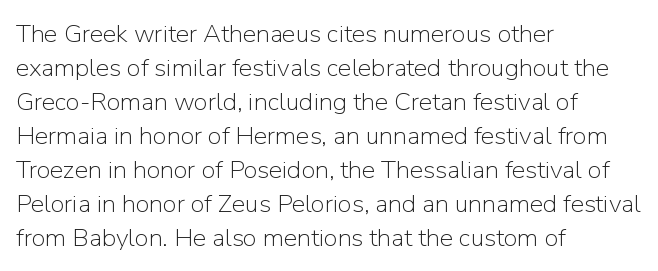
Q: Is the text bold? A: No.
Q: Is the text italic (slanted)? A: No, it is upright.
Q: Is the text underlined? A: No.
Q: How is the paragraph aligned? A: Left-aligned.
Q: Is the spacing between letters normal or unusually wide? A: Normal.
Q: Is the spacing between lines tight, normal or loose? A: Normal.
